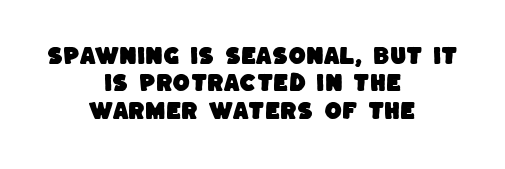
Q: Is the text underlined? A: No.
Q: How is the paragraph aligned? A: Centered.
Q: Is the spacing between letters normal or unusually wide? A: Normal.
Q: Is the spacing between lines tight, normal or loose? A: Normal.
